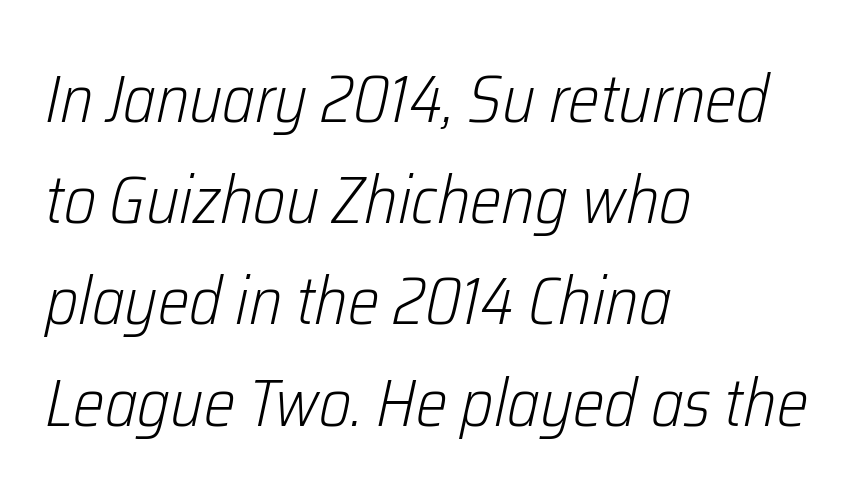
A typesetter would call this proportional, since set widths differ per character. Clear beneath every line of the passage. Posture: slanted. Does the leading feel generous? No, just average. Tracking value appears to be zero — textbook default spacing. The cut favours lightness, reaching ordinary text weight at its darkest.
